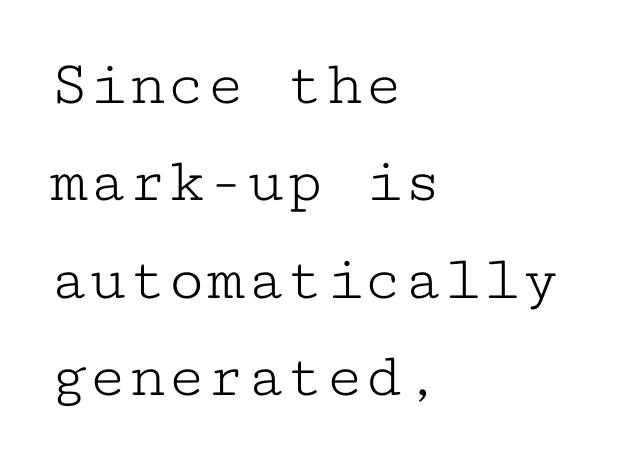
{"serif": "yes", "italic": "no", "bold": "no", "weight": "light", "width": "wide", "stroke_contrast": "low", "x_height": "medium", "monospaced": "yes", "underline": "no", "align": "left", "line_spacing": "normal", "line_spacing_ratio": 1.5, "letter_spacing": "normal", "letter_spacing_em": 0.0, "glyph_px": 65}
